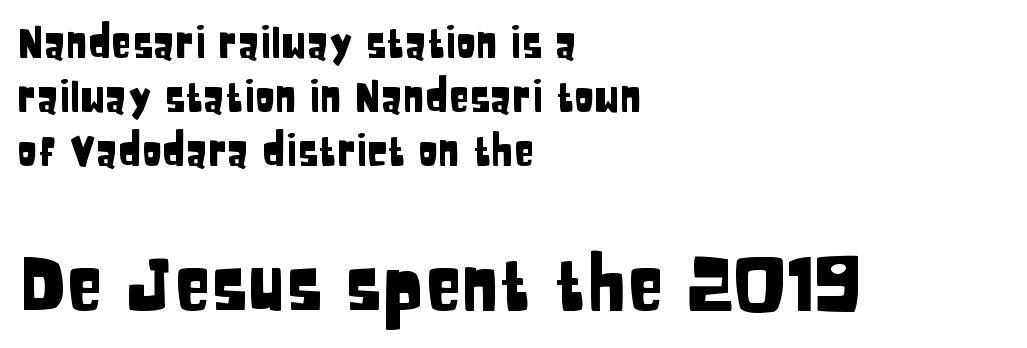
Q: Is the text italic (slanted)? A: No, it is upright.
Q: Is the typeface a serif or a sans-serif typeface? A: Sans-serif.
Q: Is the text underlined? A: No.
Q: How is the paragraph aligned? A: Left-aligned.
Q: Is the spacing between letters normal or unusually wide? A: Normal.
Q: Is the spacing between lines tight, normal or loose? A: Normal.
Q: Which block of text is set in a larger size, the first (top) or the second (bottom)? A: The second (bottom) one.
Q: Width (condensed, normal, or wide)? A: Condensed.
Q: Stroke contrast? A: Low.
Q: x-height? A: Large.
Q: Monospaced? A: No.
